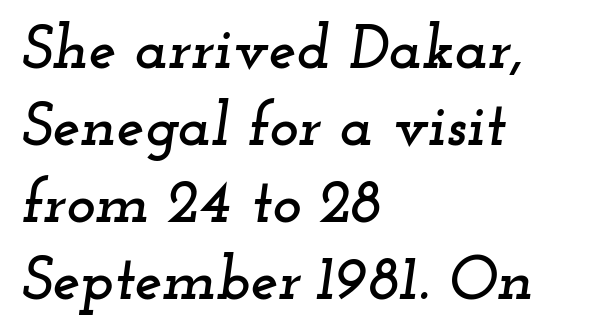
Q: Is the text italic (slanted)? A: Yes, it leans right by about 12 degrees.
Q: Is the typeface a serif or a sans-serif typeface? A: Serif.
Q: Is the text underlined? A: No.
Q: How is the paragraph aligned? A: Left-aligned.
Q: Is the spacing between letters normal or unusually wide? A: Normal.
Q: Width (condensed, normal, or wide)? A: Wide.
Q: Stroke contrast? A: Low.
Q: x-height? A: Small.
Q: Monospaced? A: No.
